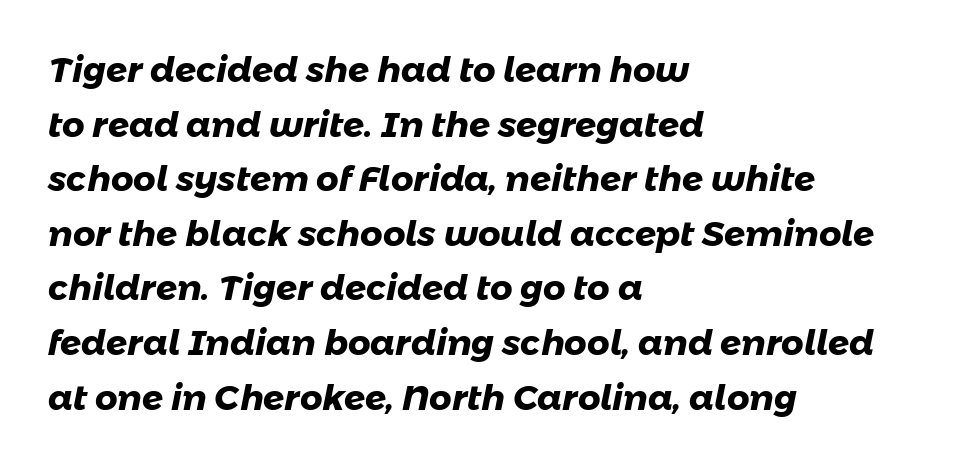
The image shows 35 px heavy sans-serif type; set left-aligned, normal line spacing (1.56x), normal letter spacing, not underlined; low stroke contrast and a medium x-height.
